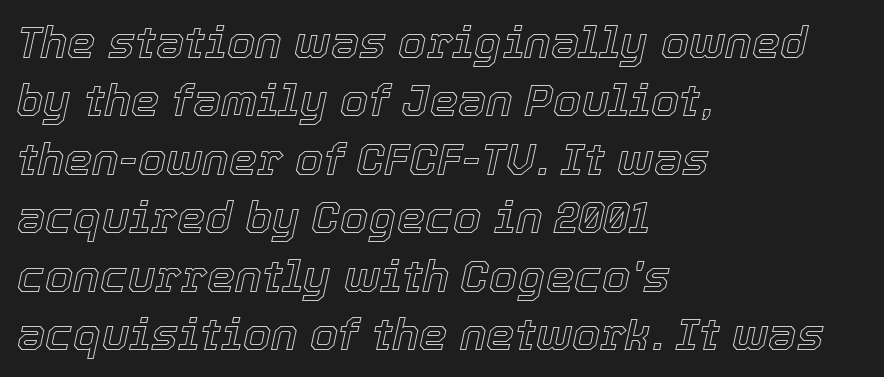
The image shows 45 px text type, italic (leaning right); set left-aligned, normal line spacing (1.3x), normal letter spacing, not underlined; a medium x-height.
